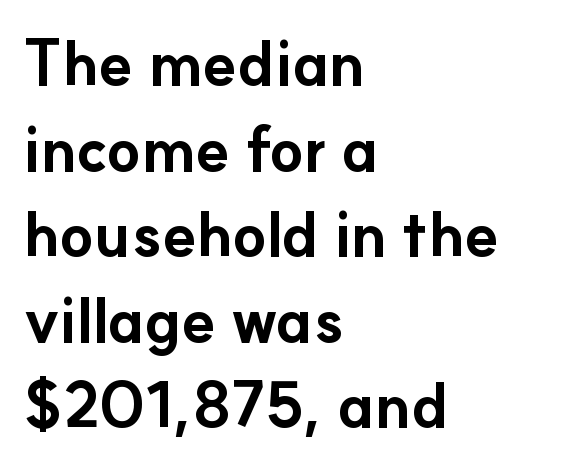
The image shows 62 px bold sans-serif type, upright; set left-aligned, normal line spacing (1.38x), normal letter spacing, not underlined; low stroke contrast and a small x-height.
